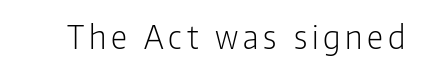
The image shows 32 px light, condensed sans-serif type, upright; set not underlined; low stroke contrast and a medium x-height.
